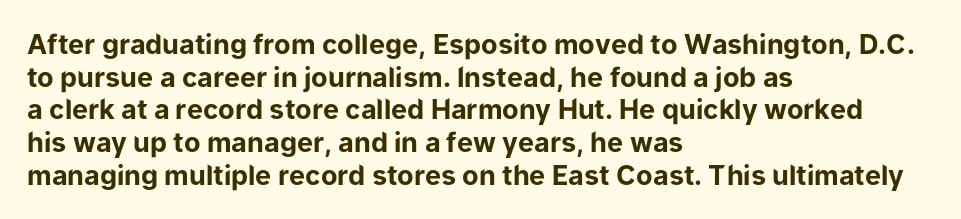
The glyphs are unaccompanied by any horizontal stroke below them. The passage shown is emphatically bold. The lettering holds an erect, upright posture throughout. Here the glyphs are tracked normally, forming tight word shapes.
